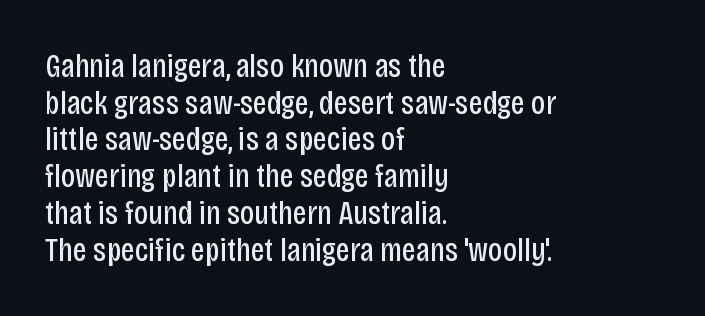
The face used here is proportionally spaced, like ordinary book or web type. The space beneath each line is pristine and unruled. These lines keep a tight, regular rhythm from letter to letter. The letters stand upright; this is a roman face. The line-height multiplier appears low, near solid setting. Alignment: flush left.
